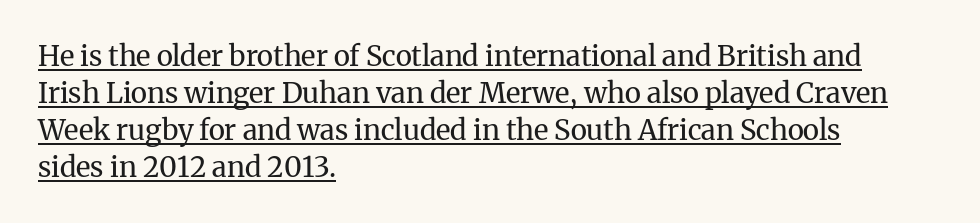
Q: Is the text bold? A: No.
Q: Is the text italic (slanted)? A: No, it is upright.
Q: Is the typeface a serif or a sans-serif typeface? A: Serif.
Q: Is the text underlined? A: Yes.
Q: How is the paragraph aligned? A: Left-aligned.
Q: Is the spacing between letters normal or unusually wide? A: Normal.
Q: Is the spacing between lines tight, normal or loose? A: Normal.
Q: Width (condensed, normal, or wide)? A: Normal.
Q: Stroke contrast? A: Medium.
Q: x-height? A: Medium.
Q: Monospaced? A: No.
